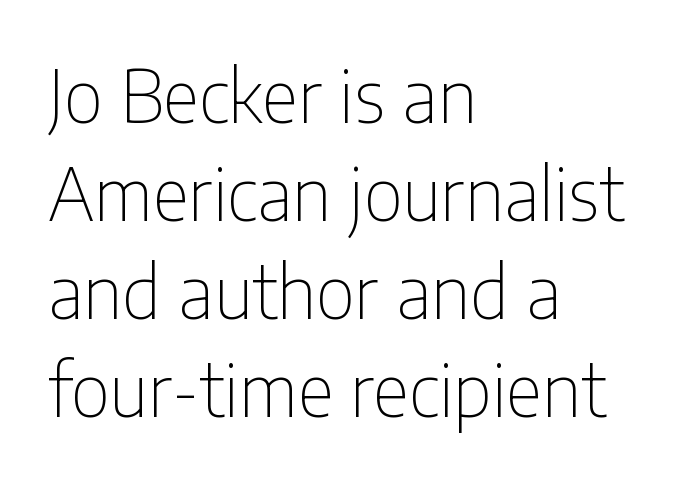
{"serif": "no", "italic": "no", "bold": "no", "weight": "thin", "width": "condensed", "stroke_contrast": "low", "x_height": "medium", "monospaced": "no", "underline": "no", "align": "left", "line_spacing": "normal", "line_spacing_ratio": 1.36, "letter_spacing": "normal", "letter_spacing_em": 0.0, "glyph_px": 72}
